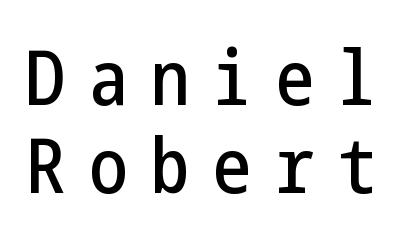
The image shows 77 px condensed sans-serif type, upright; set tight line spacing (1.14x), unusually wide letter spacing (+0.31 em), not underlined; low stroke contrast and a medium x-height.
